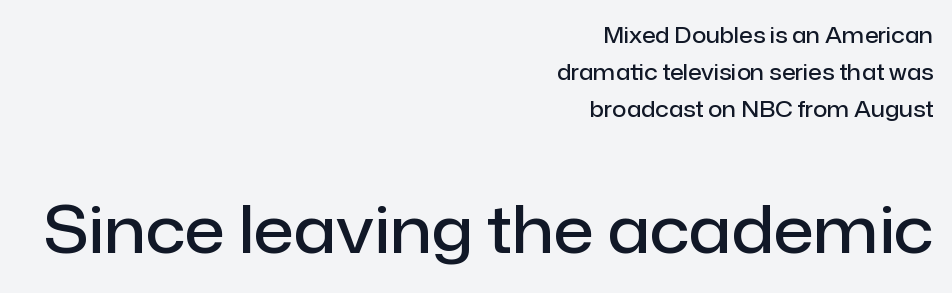
Which of the two is more prominent by size? The second, at the bottom. Nobody touched the tracking dial on this one. Regarding serifs, this sample does without them. If you measured baseline to baseline, you'd find a middling distance.
